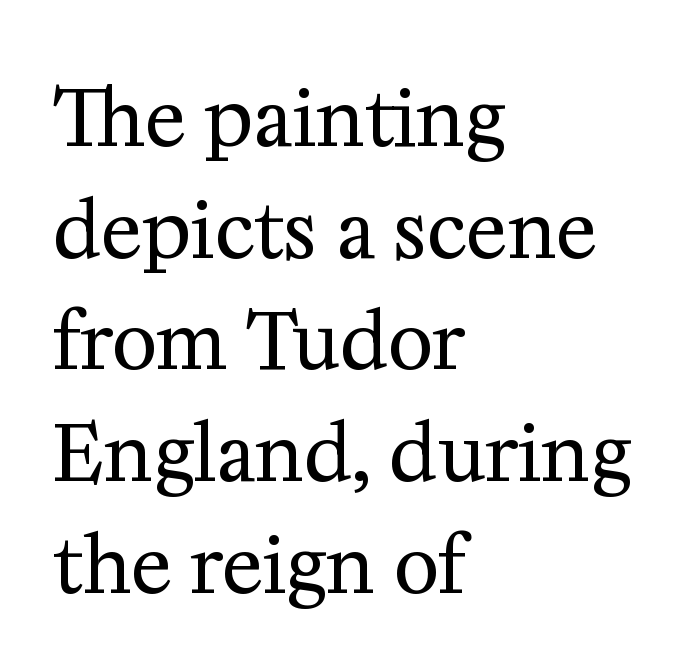
{"serif": "yes", "italic": "no", "bold": "no", "weight": "regular", "width": "normal", "stroke_contrast": "medium", "x_height": "medium", "monospaced": "no", "underline": "no", "align": "left", "line_spacing": "normal", "line_spacing_ratio": 1.45, "letter_spacing": "normal", "letter_spacing_em": 0.0, "glyph_px": 77}
